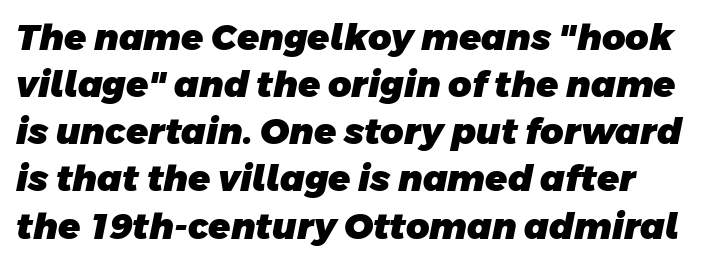
{"serif": "no", "bold": "yes", "weight": "heavy", "width": "normal", "stroke_contrast": "low", "x_height": "large", "monospaced": "no", "underline": "no", "line_spacing": "normal", "line_spacing_ratio": 1.31, "letter_spacing": "normal", "letter_spacing_em": 0.0, "glyph_px": 36}
